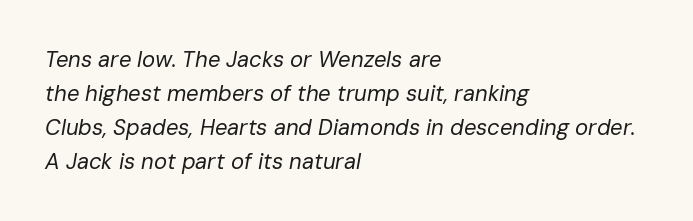
Q: Is the text bold? A: No.
Q: Is the text italic (slanted)? A: Yes, it leans right by about 10 degrees.
Q: Is the text underlined? A: No.
Q: How is the paragraph aligned? A: Left-aligned.
Q: Is the spacing between letters normal or unusually wide? A: Normal.
Q: Is the spacing between lines tight, normal or loose? A: Normal.
